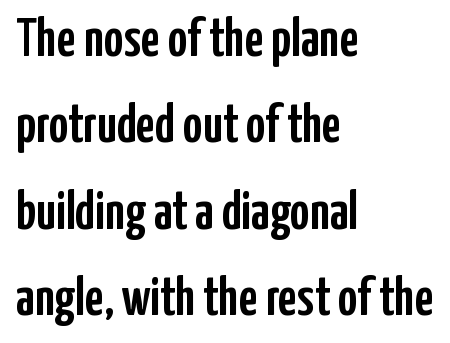
This sample uses an upright cut, with every glyph sitting square on the baseline. Casual observation: everything's shoved over to the left. Baseline-to-baseline distance is the conventional proportion of letter height. Varying glyph widths throughout — classic text-font behaviour.
